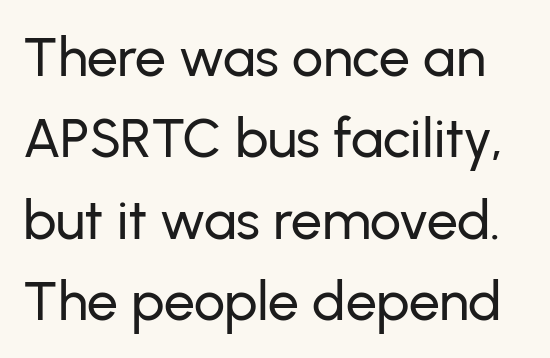
The image shows 55 px sans-serif type, upright; set normal line spacing (1.48x), normal letter spacing, not underlined; low stroke contrast and a medium x-height.
